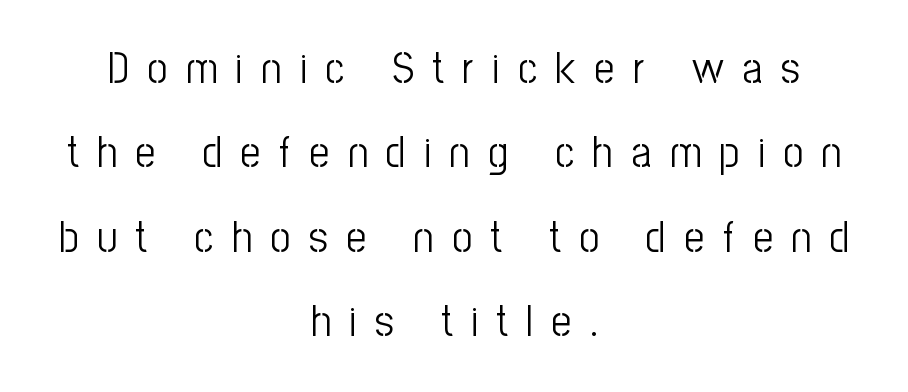
The image shows 44 px light, condensed sans-serif type, upright; set centered, loose line spacing (1.92x), unusually wide letter spacing (+0.42 em), not underlined; low stroke contrast and a medium x-height.
